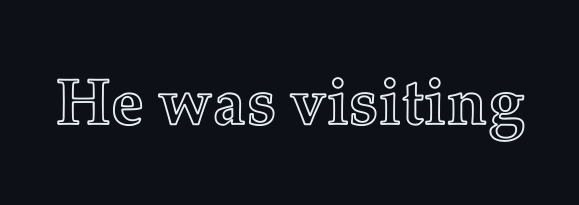
Q: Is the text italic (slanted)? A: No, it is upright.
Q: Is the text underlined? A: No.
Q: Is the spacing between letters normal or unusually wide? A: Normal.
Q: Width (condensed, normal, or wide)? A: Normal.
Q: x-height? A: Medium.
Q: Monospaced? A: No.
